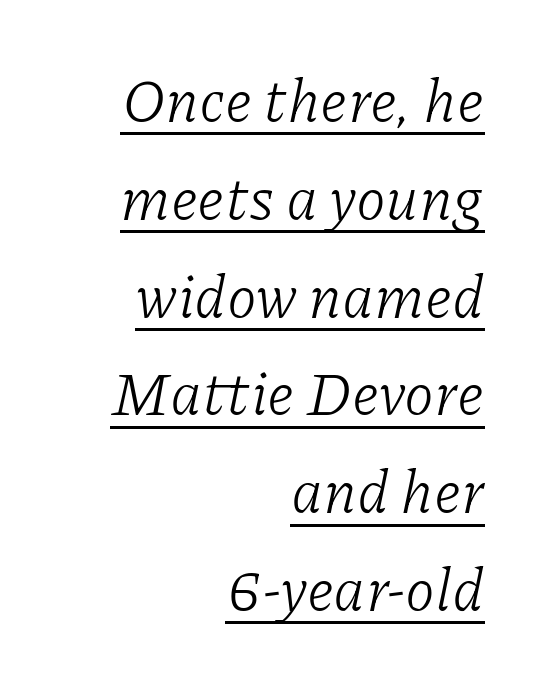
The image shows 60 px light serif type, italic (leaning right); set right-aligned, normal line spacing (1.63x), normal letter spacing, underlined; low stroke contrast and a medium x-height.
